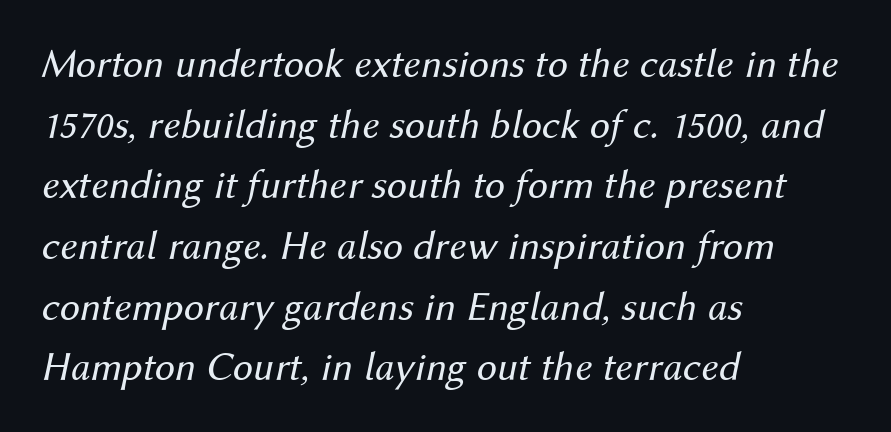
The area under the type is left untouched. Is the block centered? No — it sits flush against the left margin. This block has exactly the height ordinary leading produces. The cut favours lightness, reaching ordinary text weight at its darkest.
